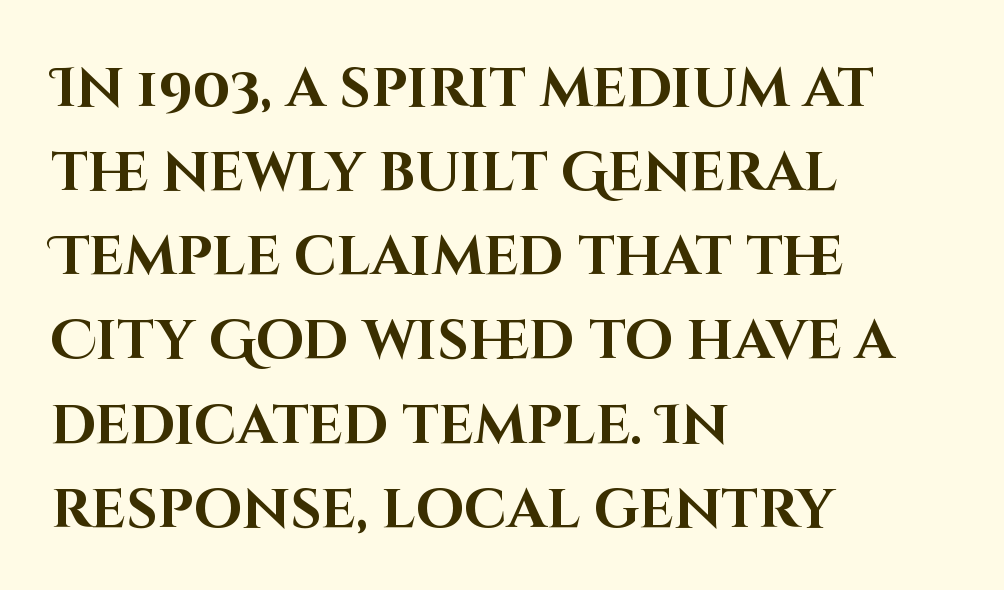
Q: Is the text bold? A: Yes.
Q: Is the text italic (slanted)? A: No, it is upright.
Q: Is the typeface a serif or a sans-serif typeface? A: Sans-serif.
Q: Is the text underlined? A: No.
Q: How is the paragraph aligned? A: Left-aligned.
Q: Is the spacing between letters normal or unusually wide? A: Normal.
Q: Is the spacing between lines tight, normal or loose? A: Normal.
Q: Width (condensed, normal, or wide)? A: Normal.
Q: Stroke contrast? A: High.
Q: x-height? A: Large.
Q: Monospaced? A: No.
